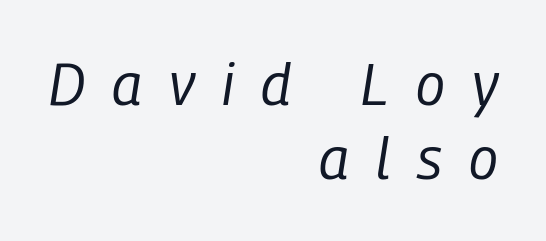
You could not count columns in this text — the font is proportionally spaced. The ragged edge is on the left, which tells us the setting is flush right. Heaviness? Minimal to ordinary, like unemphasized prose. The glyphs look as if they've been sheared to an angle. Spacing between characters has been opened up far beyond the box default.
